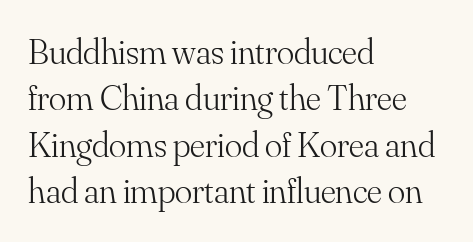
Casual observation: everything's shoved over to the left. In terms of posture, this sample is upright. Words float on clear page, feet unadorned. The space between consecutive lines is moderate.
